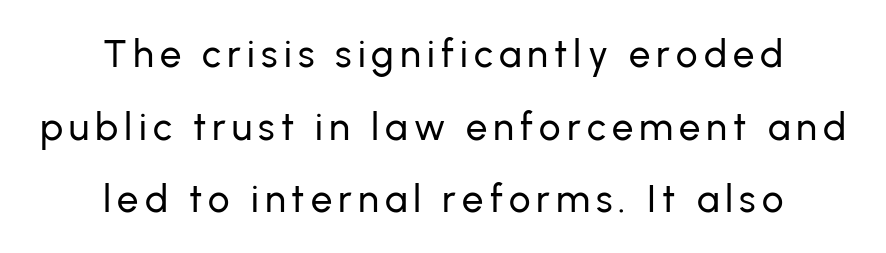
You could fit nearly another row in the gap between these rows. Rule under the text: the space is simply empty. A typesetter would call this proportional, since set widths differ per character. Centered paragraph, ragged on both sides.
